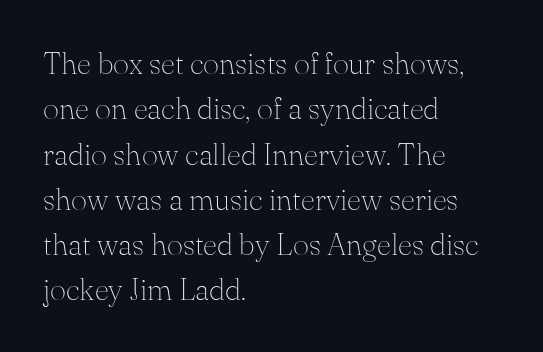
{"serif": "yes", "italic": "no", "bold": "no", "weight": "thin", "width": "normal", "stroke_contrast": "medium", "x_height": "small", "monospaced": "no", "underline": "no", "align": "left", "line_spacing": "normal", "line_spacing_ratio": 1.46, "letter_spacing": "normal", "letter_spacing_em": 0.0, "glyph_px": 31}
